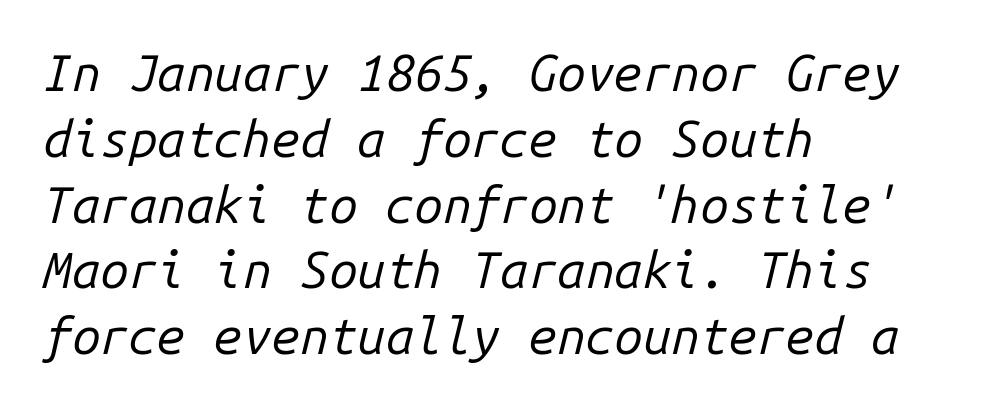
{"italic": "yes", "lean": "right", "slant_degrees": 14, "bold": "no", "weight": "regular", "width": "normal", "stroke_contrast": "low", "x_height": "medium", "monospaced": "yes", "underline": "no", "align": "left", "line_spacing": "normal", "line_spacing_ratio": 1.29, "letter_spacing": "normal", "letter_spacing_em": 0.0, "glyph_px": 51}
